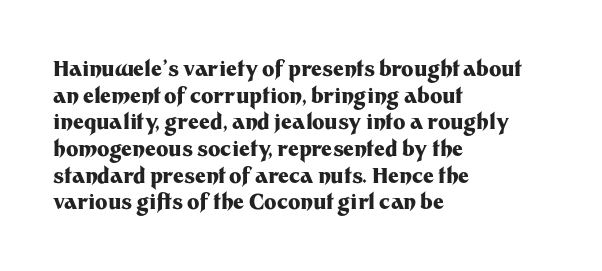
{"italic": "no", "bold": "yes", "underline": "no", "align": "left", "line_spacing": "normal", "line_spacing_ratio": 1.27, "letter_spacing": "normal", "letter_spacing_em": 0.0, "glyph_px": 21}
